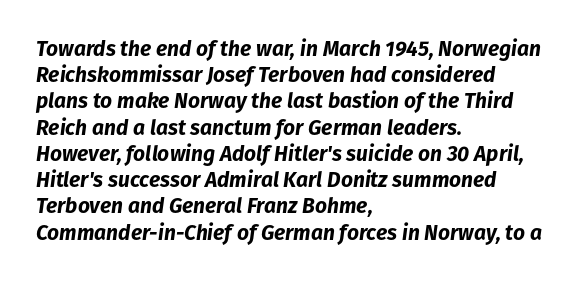
The image shows 21 px bold type, italic (leaning right); set left-aligned, normal line spacing (1.25x), normal letter spacing, not underlined.
